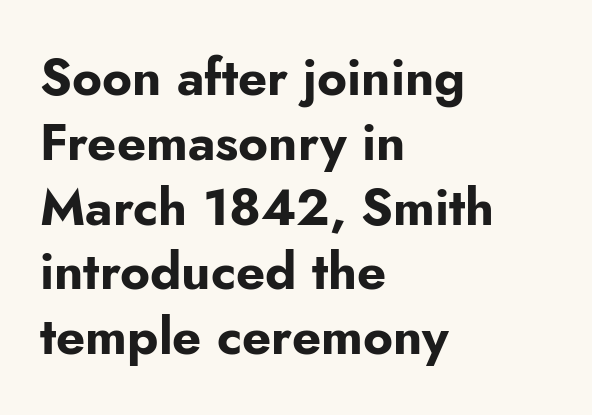
The image shows 51 px bold sans-serif type, upright; set left-aligned, normal line spacing (1.27x), normal letter spacing, not underlined; low stroke contrast and a small x-height.
